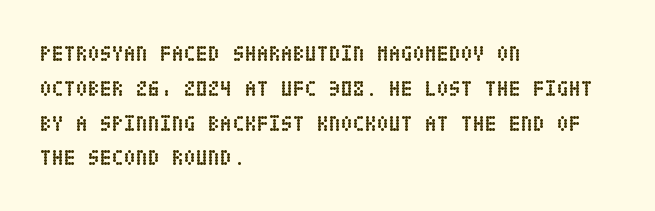
One-word summary of the alignment: left. Characters remain perfectly vertical along every line. Words float on clear page, feet unadorned. Look at the tracking — it's just the regular setting, nothing added.
